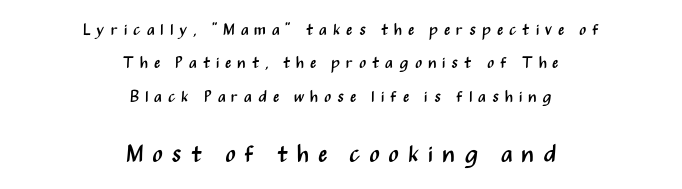
The image shows 24 px text type, upright; set centered, loose line spacing (2.09x), unusually wide letter spacing (+0.36 em), not underlined; the second (bottom) block is 1.5x larger.
